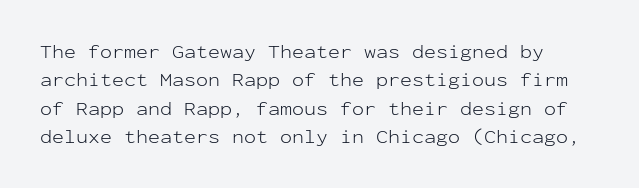
The image shows 20 px text type, upright; set normal line spacing (1.42x), normal letter spacing, not underlined.
